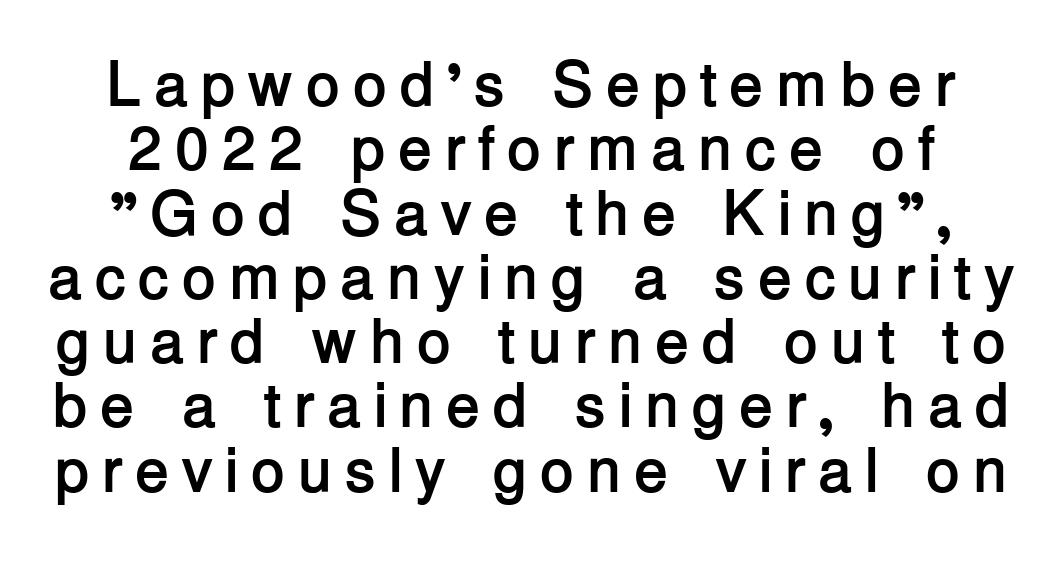
Italic: no, the glyphs are upright roman. Lines of text with bare space underneath. This sample has the flowing, uneven cadence of proportional lettering. If you measured baseline to baseline, you'd find a short distance. In terms of letterform style, serifs are entirely absent. A full-strength bold gives these letters their thick strokes.
